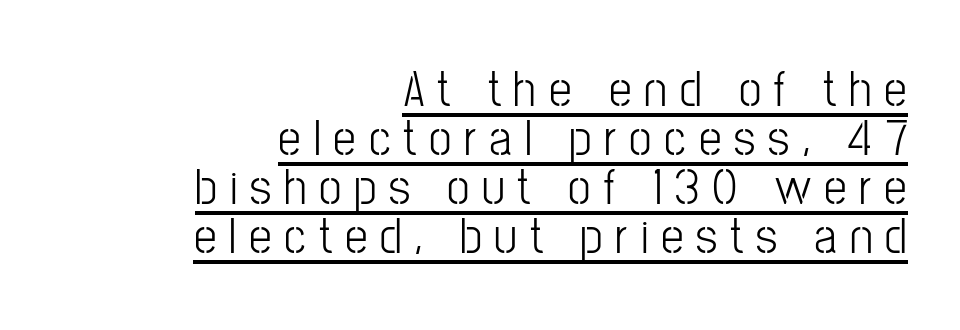
{"serif": "no", "italic": "no", "bold": "no", "weight": "light", "width": "condensed", "stroke_contrast": "low", "x_height": "medium", "monospaced": "no", "underline": "yes", "align": "right", "line_spacing": "tight", "line_spacing_ratio": 0.96, "letter_spacing": "wide", "letter_spacing_em": 0.25, "glyph_px": 51}
